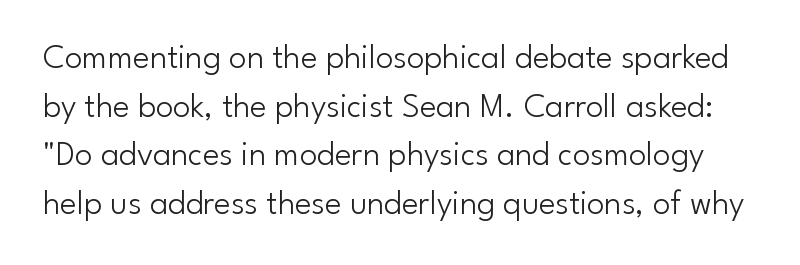
Q: Is the text bold? A: No.
Q: Is the text italic (slanted)? A: No, it is upright.
Q: Is the typeface a serif or a sans-serif typeface? A: Sans-serif.
Q: Is the text underlined? A: No.
Q: Is the spacing between letters normal or unusually wide? A: Normal.
Q: Is the spacing between lines tight, normal or loose? A: Normal.
Q: Width (condensed, normal, or wide)? A: Normal.
Q: Stroke contrast? A: Low.
Q: x-height? A: Small.
Q: Monospaced? A: No.
